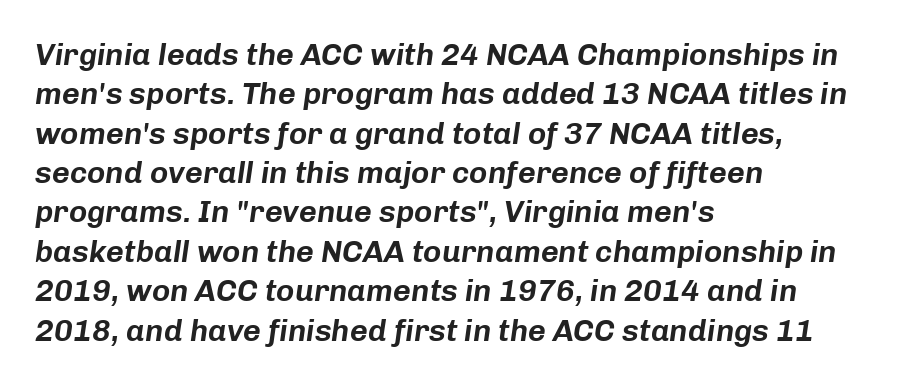
The image shows 31 px text type, italic (leaning right); set left-aligned, normal line spacing (1.27x), normal letter spacing, not underlined; low stroke contrast and a medium x-height.
